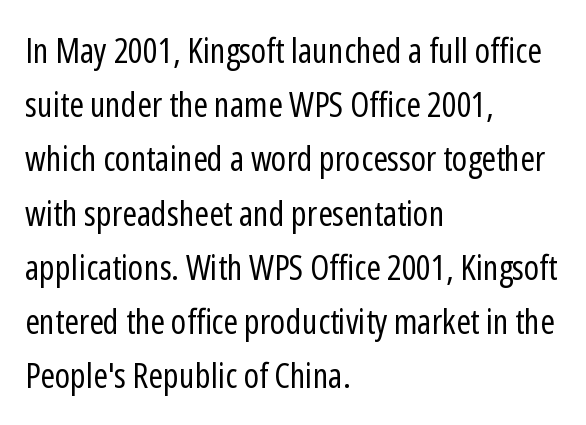
{"serif": "no", "italic": "no", "bold": "no", "weight": "regular", "width": "condensed", "stroke_contrast": "low", "x_height": "medium", "monospaced": "no", "underline": "no", "align": "left", "line_spacing": "normal", "line_spacing_ratio": 1.55, "letter_spacing": "normal", "letter_spacing_em": 0.0, "glyph_px": 35}
